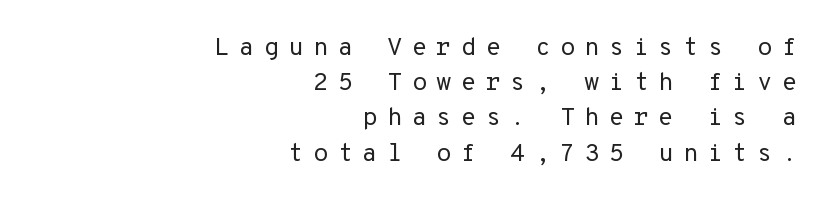
Q: Is the text bold? A: No.
Q: Is the text italic (slanted)? A: No, it is upright.
Q: Is the text underlined? A: No.
Q: How is the paragraph aligned? A: Right-aligned.
Q: Is the spacing between letters normal or unusually wide? A: Unusually wide.
Q: Is the spacing between lines tight, normal or loose? A: Normal.
